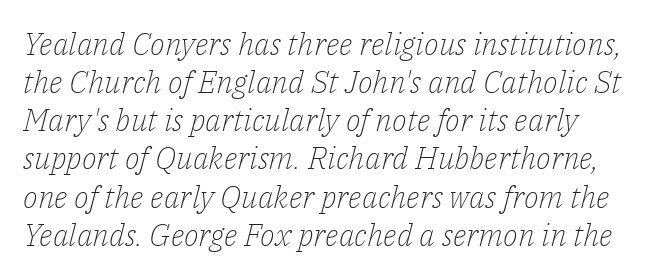
{"serif": "yes", "italic": "yes", "lean": "right", "slant_degrees": 14, "bold": "no", "weight": "light", "width": "normal", "stroke_contrast": "low", "x_height": "medium", "monospaced": "no", "underline": "no", "line_spacing_ratio": 1.23, "letter_spacing": "normal", "letter_spacing_em": 0.0, "glyph_px": 31}
